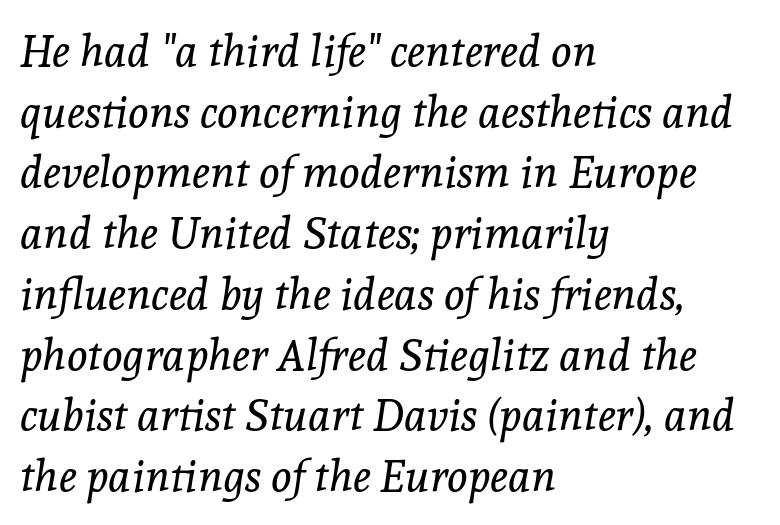
Note: serifs present on the glyphs. Baseline-to-baseline distance is the conventional proportion of letter height. Observe the ordinary spacing: letters are neighbours, not strangers. The space directly below the letters is spotless. The ragged edge is on the right, which tells us the setting is flush left. Designer's note — italics engaged.
